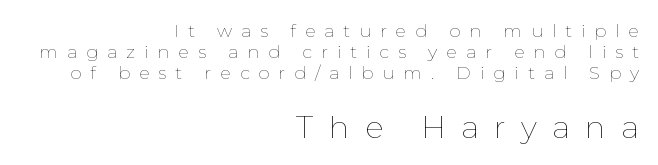
Q: Is the text bold? A: No.
Q: Is the text italic (slanted)? A: No, it is upright.
Q: Is the text underlined? A: No.
Q: How is the paragraph aligned? A: Right-aligned.
Q: Is the spacing between letters normal or unusually wide? A: Unusually wide.
Q: Which block of text is set in a larger size, the first (top) or the second (bottom)? A: The second (bottom) one.
Q: Width (condensed, normal, or wide)? A: Normal.
Q: Stroke contrast? A: Low.
Q: x-height? A: Medium.
Q: Monospaced? A: No.
